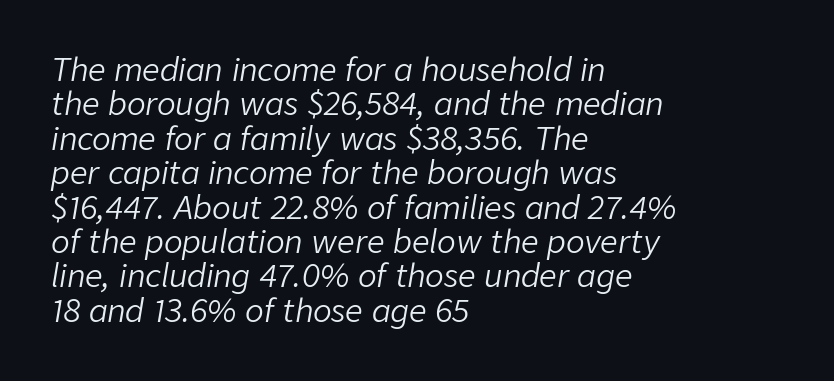
Q: Is the text bold? A: No.
Q: Is the text italic (slanted)? A: Yes, it leans right by about 9 degrees.
Q: Is the text underlined? A: No.
Q: How is the paragraph aligned? A: Left-aligned.
Q: Is the spacing between letters normal or unusually wide? A: Normal.
Q: Is the spacing between lines tight, normal or loose? A: Tight.
Q: Width (condensed, normal, or wide)? A: Normal.
Q: Stroke contrast? A: Low.
Q: x-height? A: Medium.
Q: Monospaced? A: No.
